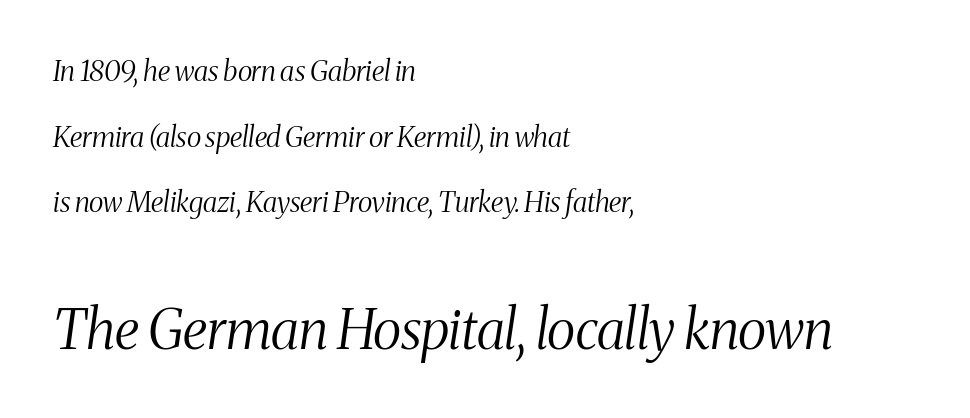
Q: Is the text bold? A: No.
Q: Is the text italic (slanted)? A: Yes, it leans right by about 8 degrees.
Q: Is the typeface a serif or a sans-serif typeface? A: Serif.
Q: Is the text underlined? A: No.
Q: How is the paragraph aligned? A: Left-aligned.
Q: Is the spacing between letters normal or unusually wide? A: Normal.
Q: Is the spacing between lines tight, normal or loose? A: Loose.
Q: Which block of text is set in a larger size, the first (top) or the second (bottom)? A: The second (bottom) one.
Q: Width (condensed, normal, or wide)? A: Condensed.
Q: Stroke contrast? A: Medium.
Q: x-height? A: Medium.
Q: Monospaced? A: No.
